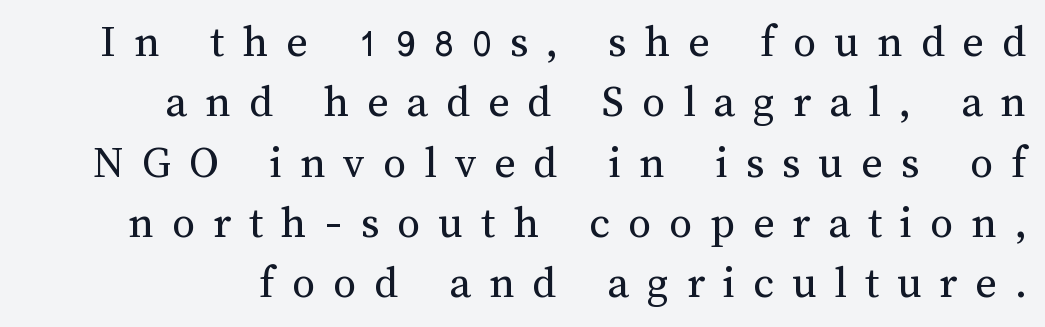
Vertical stems look standard width or narrower in stroke. In terms of posture, this sample is upright. The tracking reads as deliberately expanded to a designer's eye. Varying glyph widths throughout — classic text-font behaviour. Each row of text sits above clean, open space.
